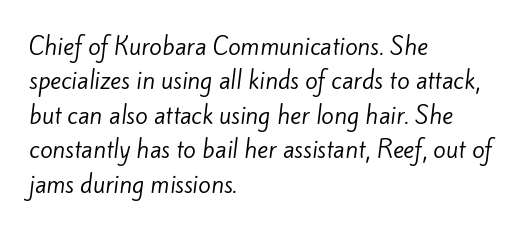
On a weight scale, this lands at 450 or below. Tracking here is standard; glyphs follow each other at the usual distance. Anything drawn beneath the words? Only blank space. Notice how the passage keeps a crisp vertical edge on the left only. The line-height multiplier appears to be the usual default.
